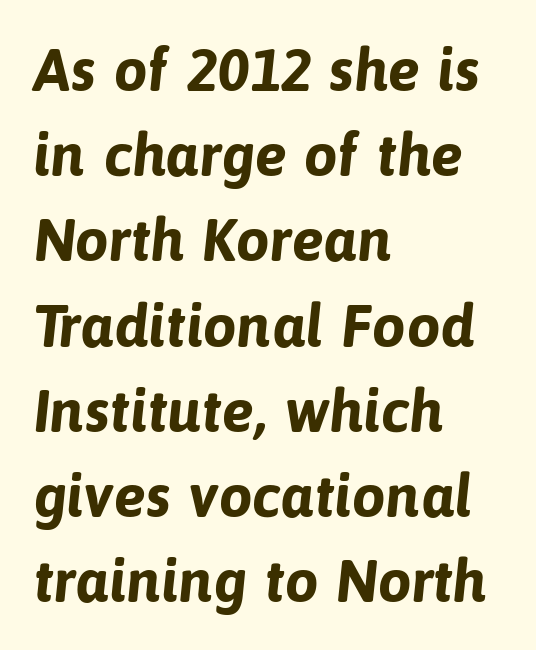
Q: Is the text bold? A: Yes.
Q: Is the typeface a serif or a sans-serif typeface? A: Sans-serif.
Q: Is the text underlined? A: No.
Q: How is the paragraph aligned? A: Left-aligned.
Q: Is the spacing between letters normal or unusually wide? A: Normal.
Q: Is the spacing between lines tight, normal or loose? A: Normal.
Q: Width (condensed, normal, or wide)? A: Normal.
Q: Stroke contrast? A: Low.
Q: x-height? A: Medium.
Q: Monospaced? A: No.
